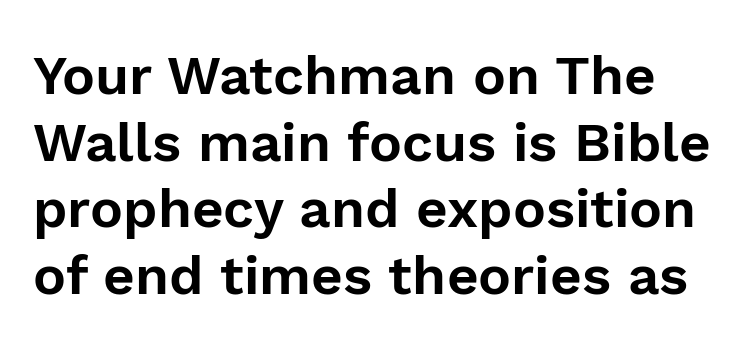
Think of a printed novel: that variable character pitch is what you see here. Ascenders rise straight up at ninety degrees. Lines of text with bare space underneath. Check where the strokes stop: nothing finishes them off — pure sans. Words appear dense and cohesive because spacing is normal.
